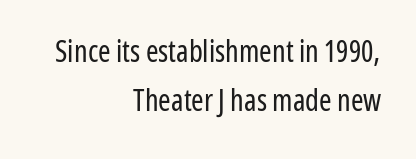
{"serif": "no", "italic": "no", "bold": "no", "weight": "regular", "width": "condensed", "stroke_contrast": "low", "x_height": "medium", "monospaced": "no", "underline": "no", "align": "right", "line_spacing": "normal", "line_spacing_ratio": 1.63, "letter_spacing": "normal", "letter_spacing_em": 0.0, "glyph_px": 30}
